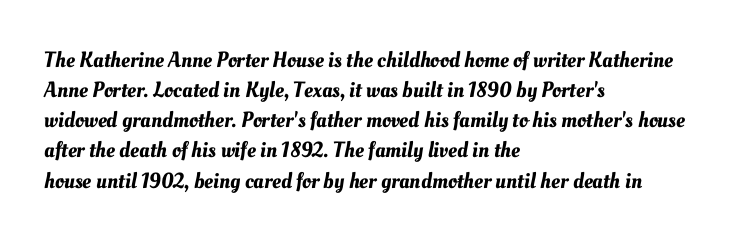
Q: Is the text underlined? A: No.
Q: How is the paragraph aligned? A: Left-aligned.
Q: Is the spacing between letters normal or unusually wide? A: Normal.
Q: Is the spacing between lines tight, normal or loose? A: Normal.
